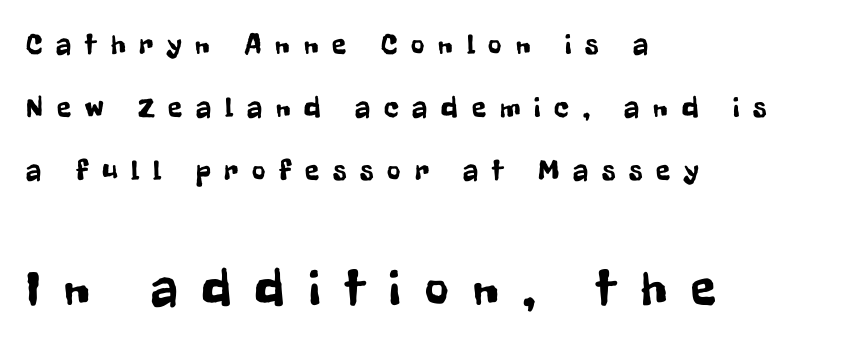
Q: Is the text italic (slanted)? A: No, it is upright.
Q: Is the typeface a serif or a sans-serif typeface? A: Sans-serif.
Q: Is the text underlined? A: No.
Q: How is the paragraph aligned? A: Left-aligned.
Q: Is the spacing between letters normal or unusually wide? A: Unusually wide.
Q: Is the spacing between lines tight, normal or loose? A: Loose.
Q: Which block of text is set in a larger size, the first (top) or the second (bottom)? A: The second (bottom) one.
Q: Width (condensed, normal, or wide)? A: Condensed.
Q: Stroke contrast? A: Low.
Q: x-height? A: Medium.
Q: Monospaced? A: No.
